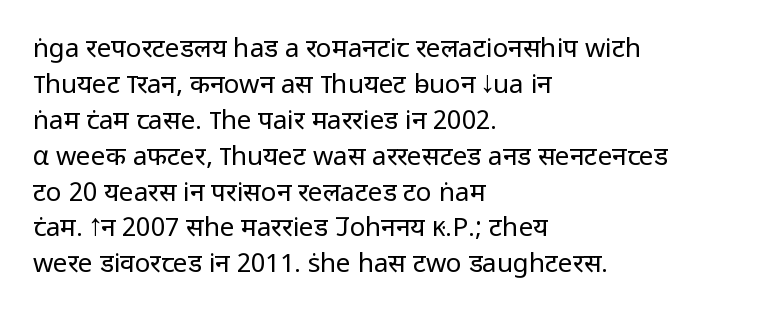
Q: Is the text bold? A: No.
Q: Is the text italic (slanted)? A: No, it is upright.
Q: Is the text underlined? A: No.
Q: How is the paragraph aligned? A: Left-aligned.
Q: Is the spacing between letters normal or unusually wide? A: Normal.
Q: Is the spacing between lines tight, normal or loose? A: Normal.
